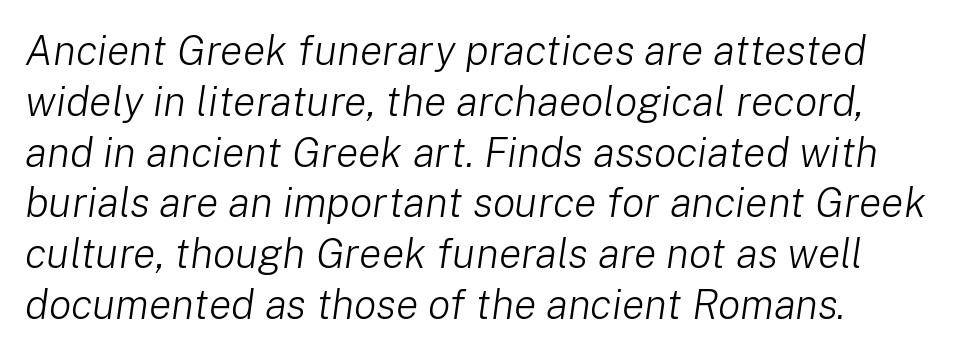
Style check: oblique. You could not count columns in this text — the font is proportionally spaced. On a weight scale, this lands at 450 or below. Line beginnings align vertically; line endings do not. The zone under the glyphs is completely vacant.
